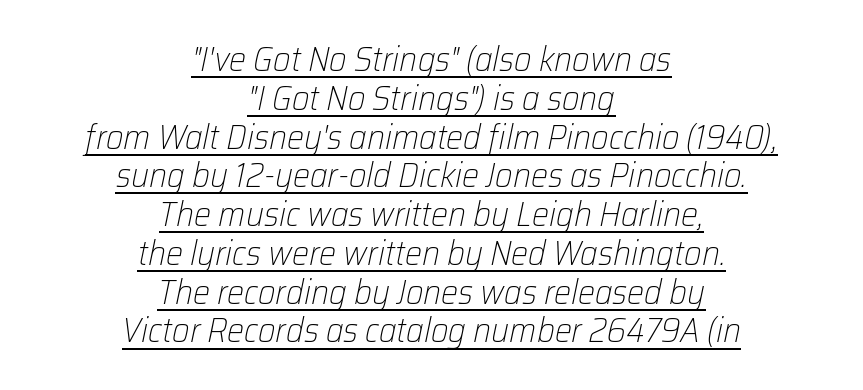
Stem width sits at or under what a default text font uses. A typesetter would call this zero additional tracking. Underline: present. Vertical spacing — tight.
